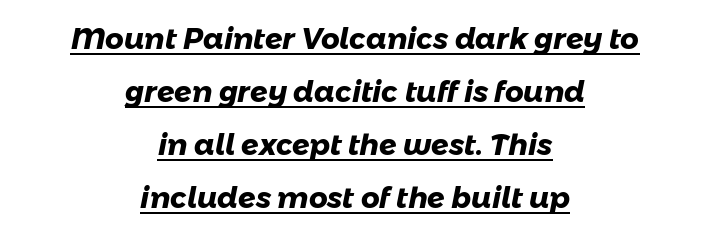
{"serif": "no", "bold": "yes", "weight": "heavy", "width": "normal", "stroke_contrast": "low", "x_height": "medium", "monospaced": "no", "underline": "yes", "align": "center", "line_spacing_ratio": 1.83, "letter_spacing": "normal", "letter_spacing_em": 0.0, "glyph_px": 29}
